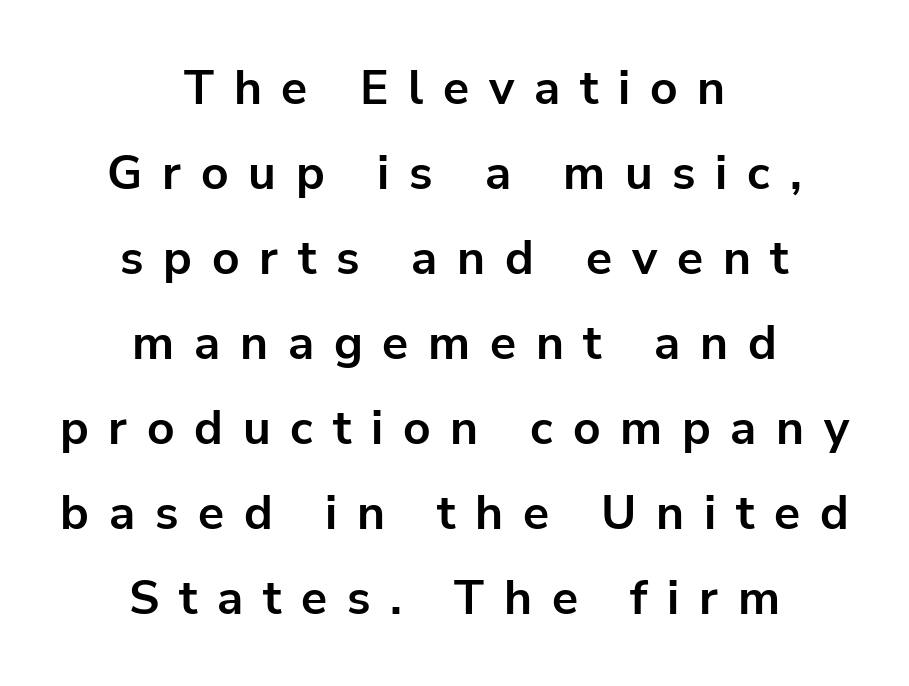
Q: Is the text bold? A: Yes.
Q: Is the text italic (slanted)? A: No, it is upright.
Q: Is the typeface a serif or a sans-serif typeface? A: Sans-serif.
Q: Is the text underlined? A: No.
Q: How is the paragraph aligned? A: Centered.
Q: Is the spacing between letters normal or unusually wide? A: Unusually wide.
Q: Width (condensed, normal, or wide)? A: Normal.
Q: Stroke contrast? A: Low.
Q: x-height? A: Medium.
Q: Monospaced? A: No.
